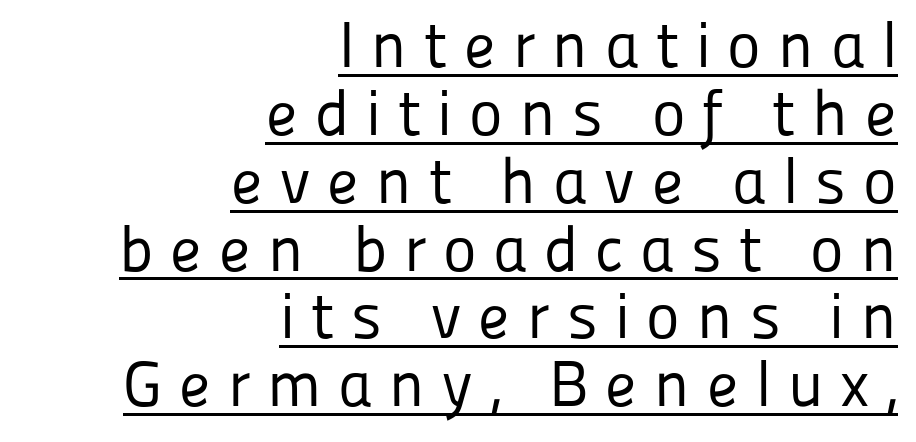
The image shows 64 px regular-weight sans-serif type, upright; set right-aligned, tight line spacing (1.06x), unusually wide letter spacing (+0.26 em), underlined; low stroke contrast and a medium x-height.
